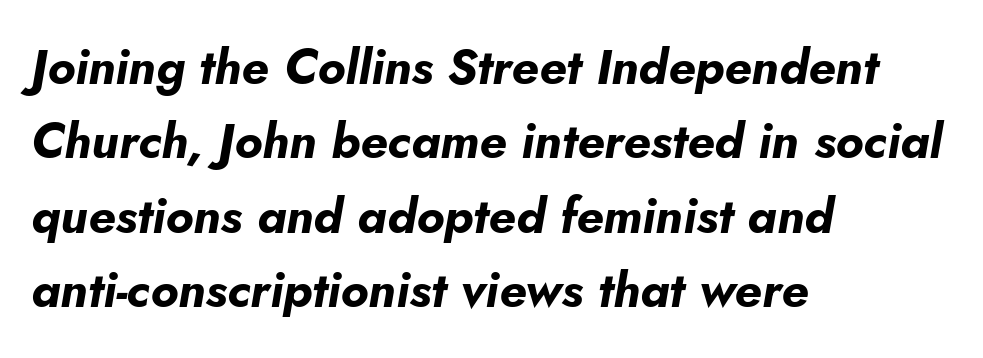
The image shows 49 px bold type, italic (leaning right); set left-aligned, normal line spacing (1.52x), normal letter spacing, not underlined; low stroke contrast and a small x-height.
